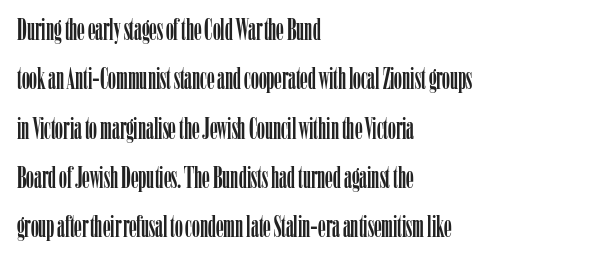
The image shows 31 px condensed serif type, upright; set left-aligned, normal line spacing (1.59x), normal letter spacing, not underlined; low stroke contrast and a medium x-height.
